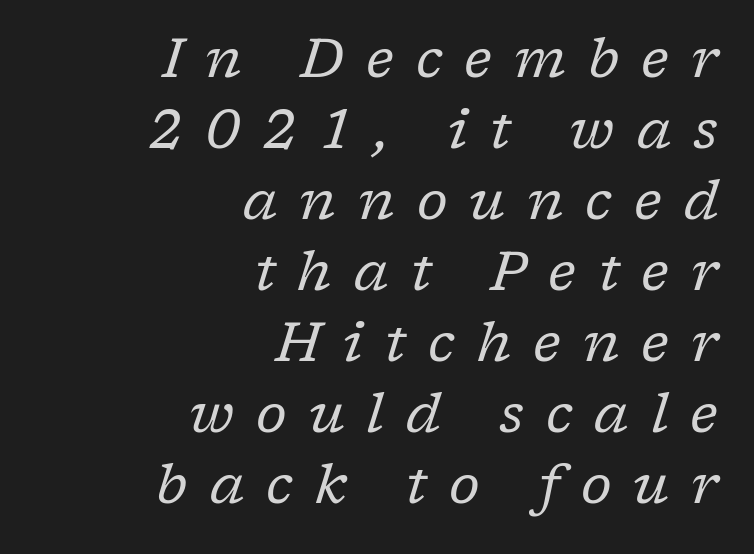
Q: Is the text bold? A: No.
Q: Is the text italic (slanted)? A: Yes, it leans right by about 17 degrees.
Q: Is the typeface a serif or a sans-serif typeface? A: Serif.
Q: Is the text underlined? A: No.
Q: How is the paragraph aligned? A: Right-aligned.
Q: Is the spacing between letters normal or unusually wide? A: Unusually wide.
Q: Is the spacing between lines tight, normal or loose? A: Normal.
Q: Width (condensed, normal, or wide)? A: Normal.
Q: Stroke contrast? A: Low.
Q: x-height? A: Medium.
Q: Monospaced? A: No.
